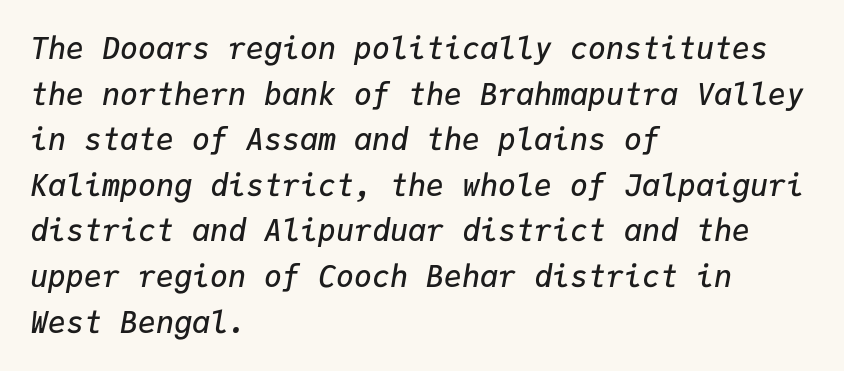
The image shows 30 px semibold type, italic (leaning right), monospaced; set left-aligned, normal line spacing (1.52x), normal letter spacing, not underlined; low stroke contrast and a medium x-height.
